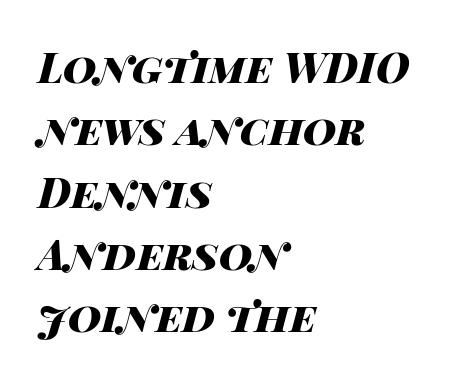
Does extra space separate the letters? No, they use regular spacing. Quick note: italic. Horizontal bands of white between lines are of average thickness. Heavy, bold letterforms.
